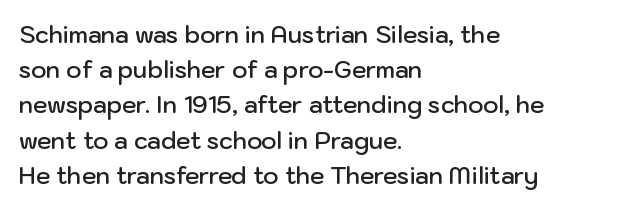
Q: Is the text bold? A: Semi-bold.
Q: Is the text italic (slanted)? A: No, it is upright.
Q: Is the text underlined? A: No.
Q: How is the paragraph aligned? A: Left-aligned.
Q: Is the spacing between letters normal or unusually wide? A: Normal.
Q: Is the spacing between lines tight, normal or loose? A: Normal.
